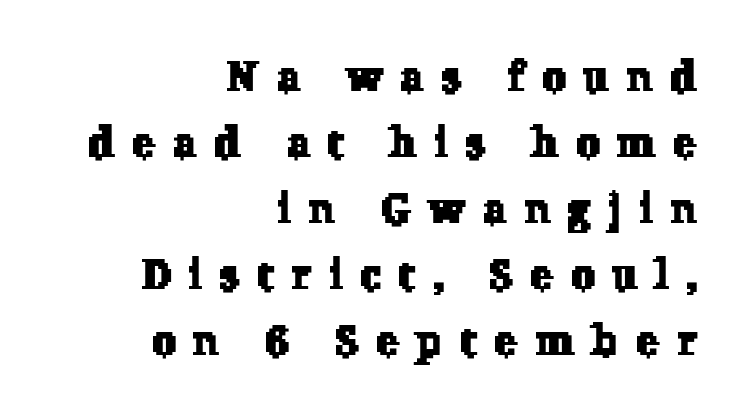
Visually the block forms a straight wall on the right and a jagged coastline on the left. Here the designer chose a conventional face with non-uniform glyph widths. Reading down the column, the eye jumps a familiar distance to each next line. Little horizontal feet cap the strokes, marking this as serif type.
